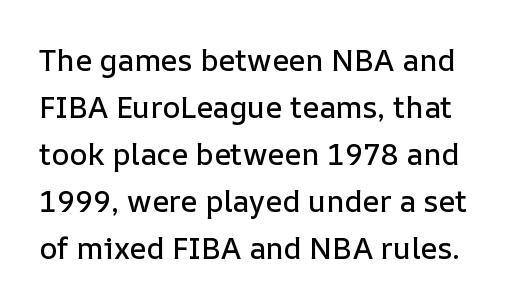
{"italic": "no", "width": "normal", "stroke_contrast": "low", "x_height": "medium", "monospaced": "no", "underline": "no", "line_spacing": "normal", "line_spacing_ratio": 1.57, "letter_spacing": "normal", "letter_spacing_em": 0.0, "glyph_px": 30}
